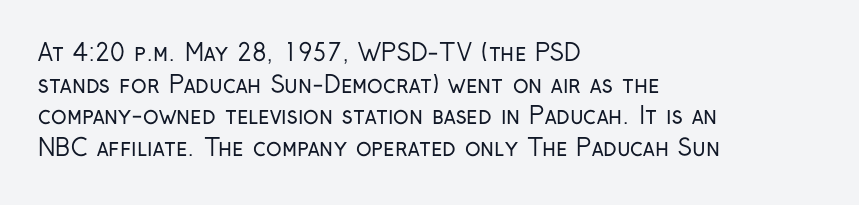
Q: Is the text bold? A: No.
Q: Is the text italic (slanted)? A: No, it is upright.
Q: Is the text underlined? A: No.
Q: How is the paragraph aligned? A: Left-aligned.
Q: Is the spacing between letters normal or unusually wide? A: Normal.
Q: Is the spacing between lines tight, normal or loose? A: Normal.
